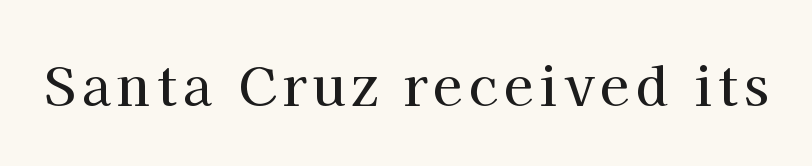
Q: Is the text italic (slanted)? A: No, it is upright.
Q: Is the typeface a serif or a sans-serif typeface? A: Serif.
Q: Is the text underlined? A: No.
Q: Width (condensed, normal, or wide)? A: Normal.
Q: Stroke contrast? A: High.
Q: x-height? A: Medium.
Q: Monospaced? A: No.
